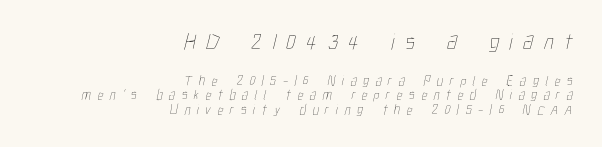
Q: Is the text bold? A: No.
Q: Is the text underlined? A: No.
Q: How is the paragraph aligned? A: Right-aligned.
Q: Is the spacing between letters normal or unusually wide? A: Unusually wide.
Q: Is the spacing between lines tight, normal or loose? A: Tight.
Q: Which block of text is set in a larger size, the first (top) or the second (bottom)? A: The first (top) one.
